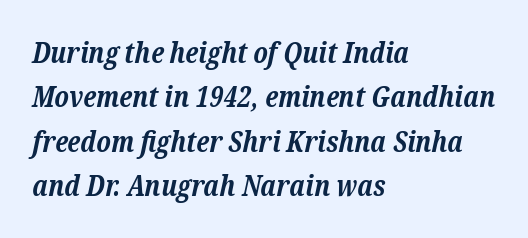
The image shows 29 px bold serif type, italic (leaning right); set left-aligned, normal line spacing (1.53x), normal letter spacing, not underlined; low stroke contrast and a medium x-height.
